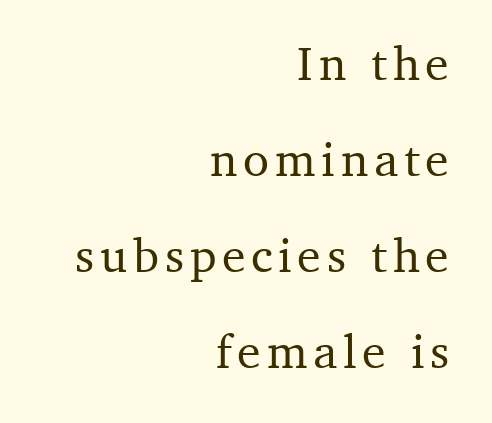
Descenders are the only things crossing below the line. A serif font was chosen for this passage. Is the block centered? No — it sits flush against the right margin. Each letter keeps its own natural width here, so spacing adapts to shape.
